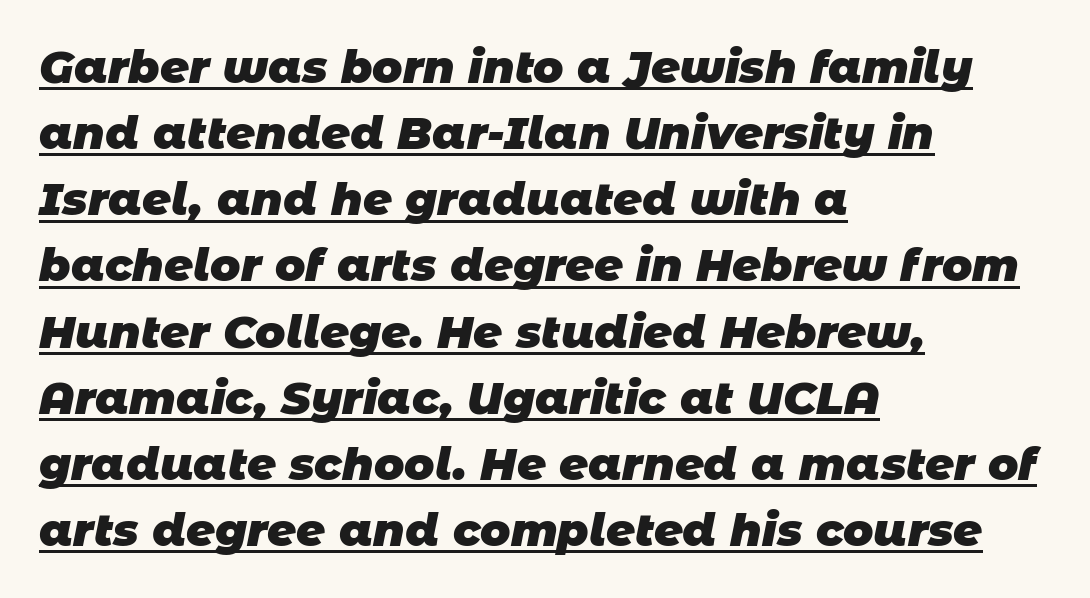
{"serif": "no", "bold": "yes", "weight": "heavy", "width": "normal", "stroke_contrast": "low", "x_height": "large", "monospaced": "no", "underline": "yes", "align": "left", "line_spacing": "normal", "line_spacing_ratio": 1.47, "letter_spacing": "normal", "letter_spacing_em": 0.0, "glyph_px": 45}
